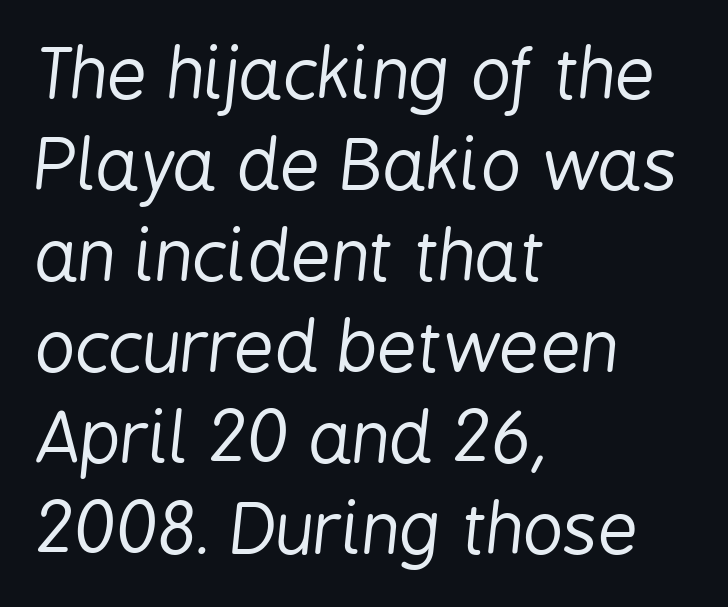
The image shows 70 px regular-weight, condensed type, italic (leaning right); set left-aligned, normal line spacing (1.3x), normal letter spacing, not underlined; low stroke contrast and a medium x-height.
